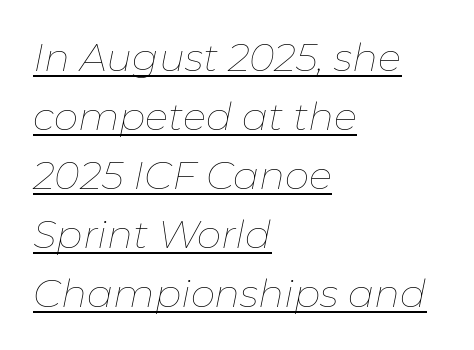
Q: Is the text bold? A: No.
Q: Is the text italic (slanted)? A: Yes, it leans right by about 11 degrees.
Q: Is the text underlined? A: Yes.
Q: How is the paragraph aligned? A: Left-aligned.
Q: Is the spacing between letters normal or unusually wide? A: Normal.
Q: Is the spacing between lines tight, normal or loose? A: Normal.
Q: Width (condensed, normal, or wide)? A: Normal.
Q: Stroke contrast? A: Low.
Q: x-height? A: Medium.
Q: Monospaced? A: No.
